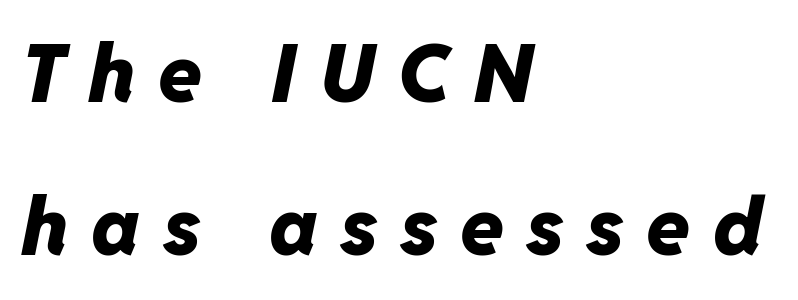
The image shows 80 px heavy type, italic (leaning right); set left-aligned, loose line spacing (1.91x), unusually wide letter spacing (+0.28 em), not underlined; low stroke contrast and a medium x-height.
